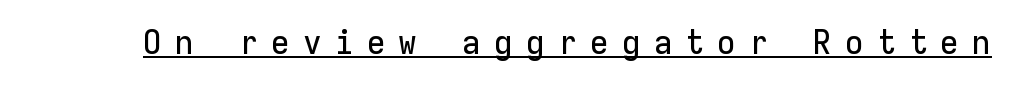
Q: Is the text italic (slanted)? A: No, it is upright.
Q: Is the typeface a serif or a sans-serif typeface? A: Sans-serif.
Q: Is the text underlined? A: Yes.
Q: Is the spacing between letters normal or unusually wide? A: Unusually wide.
Q: Width (condensed, normal, or wide)? A: Normal.
Q: Stroke contrast? A: Low.
Q: x-height? A: Medium.
Q: Monospaced? A: Yes.
